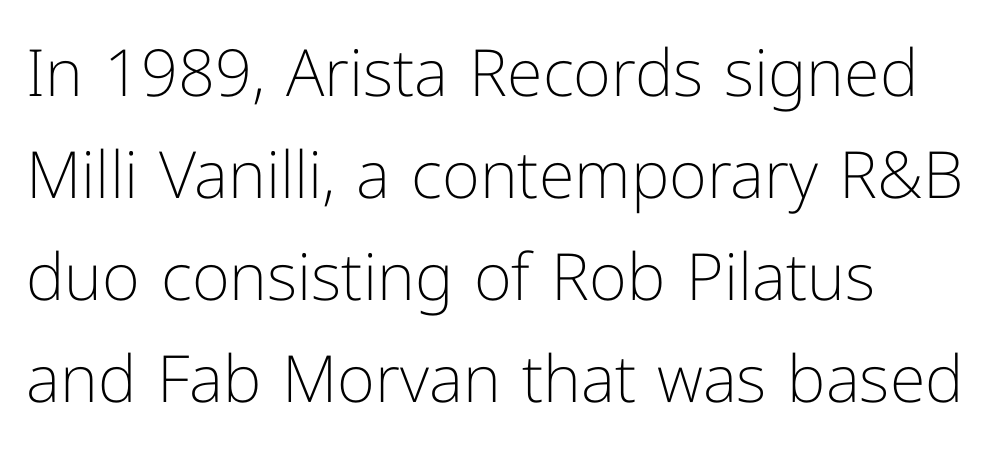
{"serif": "no", "italic": "no", "bold": "no", "weight": "light", "width": "normal", "stroke_contrast": "low", "x_height": "medium", "monospaced": "no", "underline": "no", "line_spacing": "normal", "line_spacing_ratio": 1.57, "letter_spacing": "normal", "letter_spacing_em": 0.0, "glyph_px": 65}
